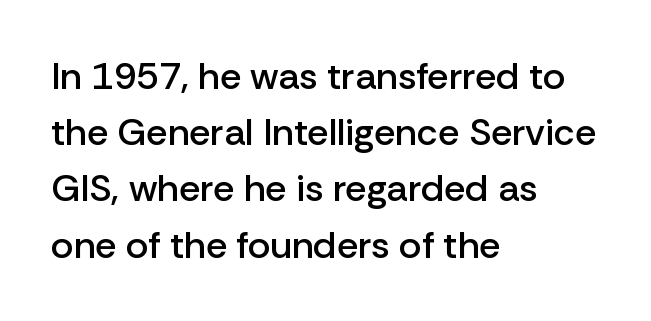
{"serif": "no", "italic": "no", "bold": "semi", "weight": "semibold", "width": "normal", "stroke_contrast": "low", "x_height": "medium", "monospaced": "no", "underline": "no", "align": "left", "line_spacing": "normal", "line_spacing_ratio": 1.48, "letter_spacing": "normal", "letter_spacing_em": 0.0, "glyph_px": 38}
